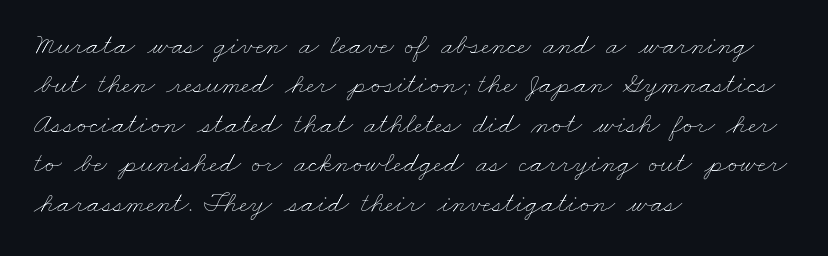
{"bold": "no", "weight": "thin", "width": "wide", "stroke_contrast": "low", "x_height": "small", "monospaced": "no", "underline": "no", "align": "left", "line_spacing": "normal", "line_spacing_ratio": 1.36, "letter_spacing": "normal", "letter_spacing_em": 0.0, "glyph_px": 29}
